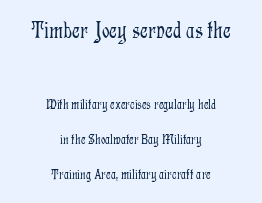
Q: Is the text bold? A: No.
Q: Is the text italic (slanted)? A: No, it is upright.
Q: Is the text underlined? A: No.
Q: How is the paragraph aligned? A: Centered.
Q: Is the spacing between letters normal or unusually wide? A: Normal.
Q: Is the spacing between lines tight, normal or loose? A: Loose.
Q: Which block of text is set in a larger size, the first (top) or the second (bottom)? A: The first (top) one.
